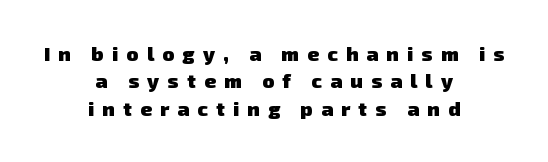
{"bold": "yes", "underline": "no", "align": "center", "line_spacing": "normal", "line_spacing_ratio": 1.37, "letter_spacing": "wide", "letter_spacing_em": 0.41, "glyph_px": 20}
